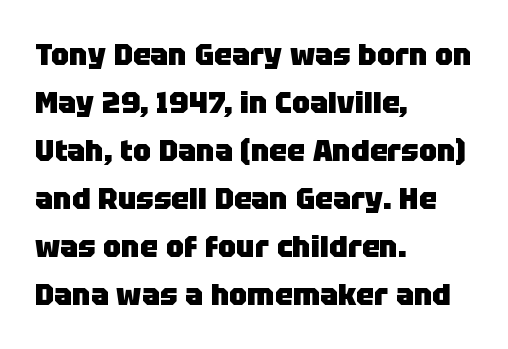
The image shows 30 px heavy sans-serif type, upright; set left-aligned, normal line spacing (1.6x), normal letter spacing, not underlined; low stroke contrast and a large x-height.
